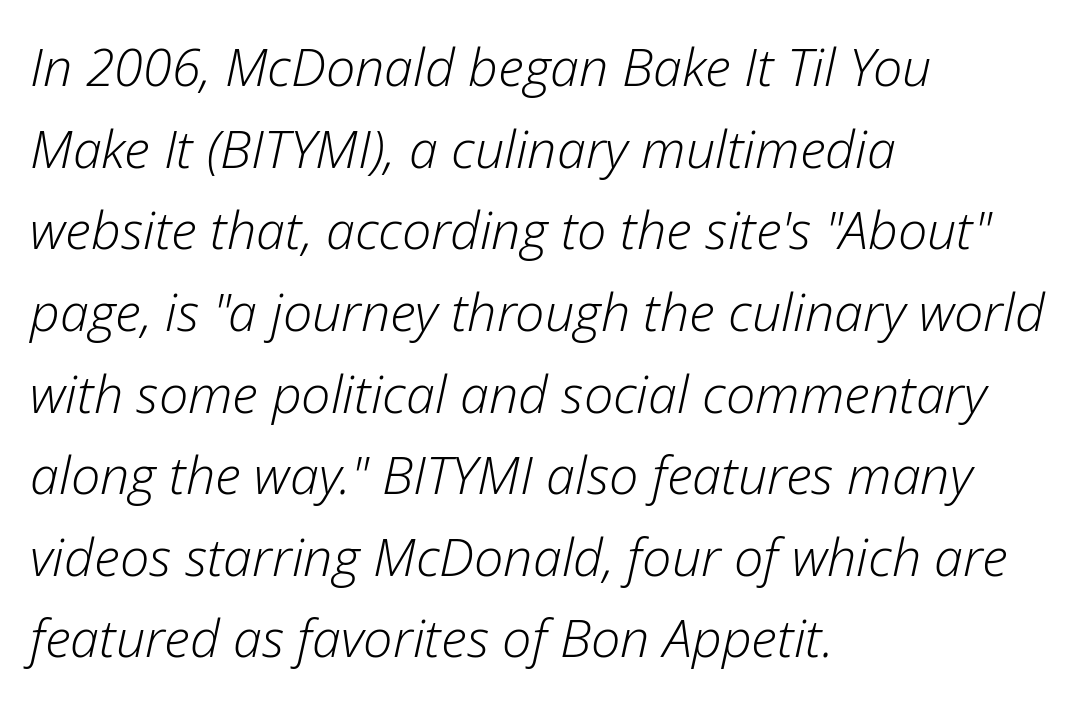
Q: Is the text bold? A: No.
Q: Is the text italic (slanted)? A: Yes, it leans right by about 12 degrees.
Q: Is the text underlined? A: No.
Q: How is the paragraph aligned? A: Left-aligned.
Q: Is the spacing between letters normal or unusually wide? A: Normal.
Q: Is the spacing between lines tight, normal or loose? A: Normal.
Q: Width (condensed, normal, or wide)? A: Normal.
Q: Stroke contrast? A: Low.
Q: x-height? A: Medium.
Q: Monospaced? A: No.
